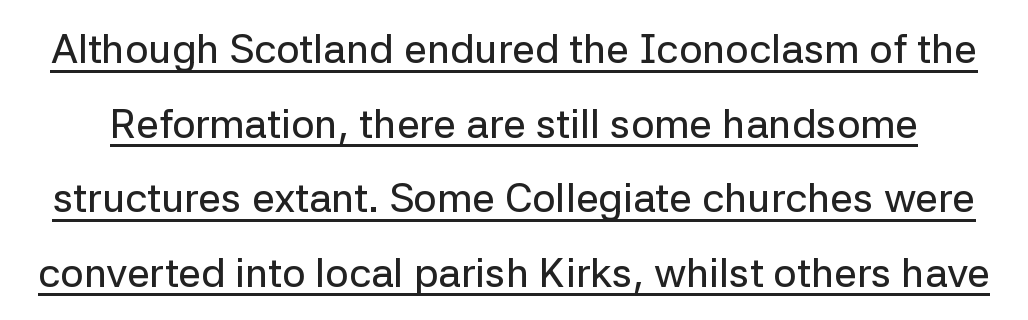
Spacing verdict: proportional, widths tailored to each character. The passage shown has conventional tracking throughout. This is underlined copy, the kind a proofreader might mark for attention. Upright lettering throughout. Examine the stroke ends and you'll find no serifs.
